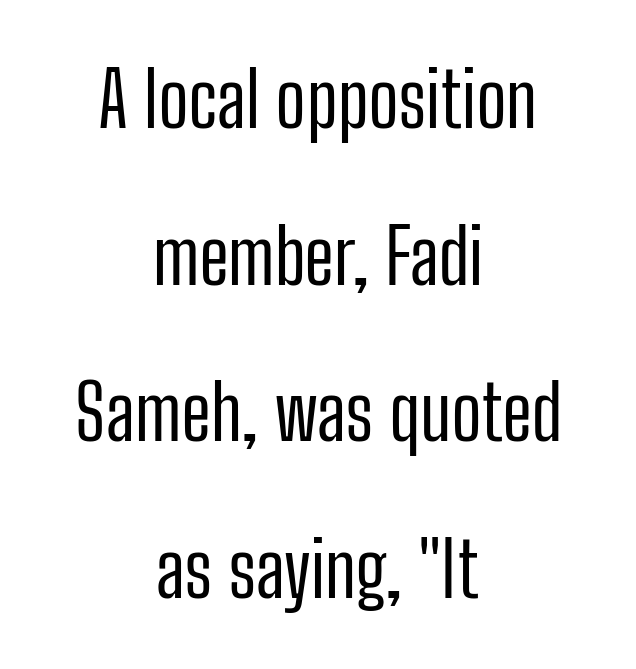
{"serif": "no", "italic": "no", "bold": "no", "weight": "regular", "width": "condensed", "stroke_contrast": "low", "x_height": "medium", "monospaced": "no", "underline": "no", "align": "center", "line_spacing": "loose", "line_spacing_ratio": 2.09, "letter_spacing": "normal", "letter_spacing_em": 0.0, "glyph_px": 75}
